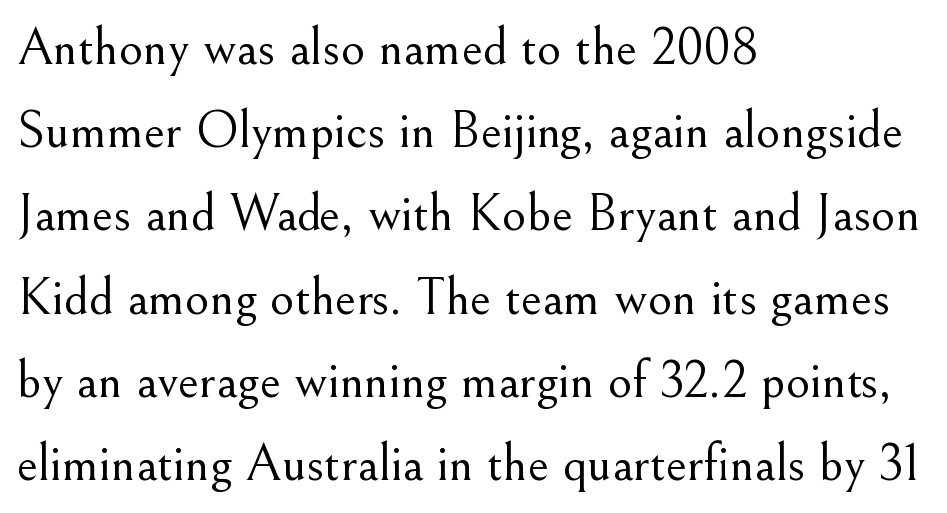
{"serif": "yes", "italic": "no", "bold": "no", "weight": "light", "width": "normal", "stroke_contrast": "medium", "x_height": "small", "monospaced": "no", "underline": "no", "align": "left", "line_spacing": "normal", "line_spacing_ratio": 1.57, "letter_spacing": "normal", "letter_spacing_em": 0.0, "glyph_px": 53}
